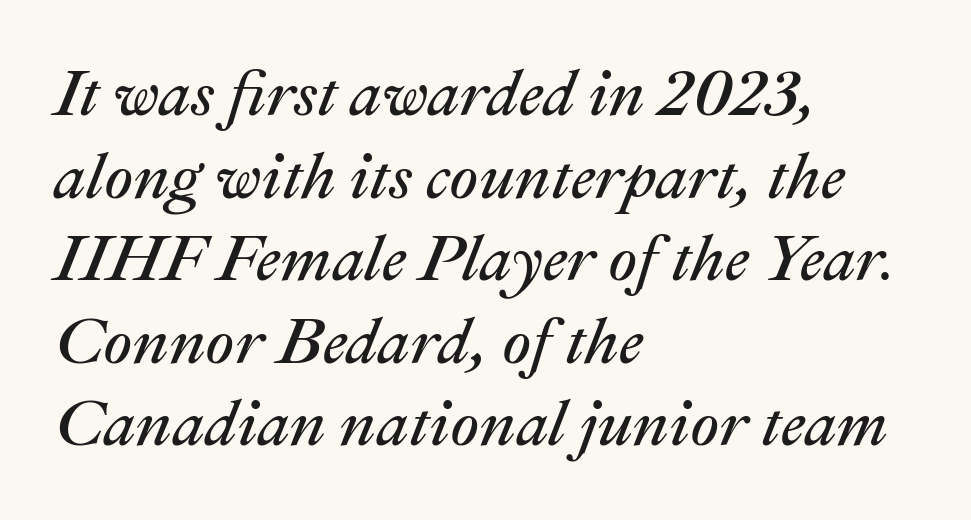
Is the type heavy? It reads as light-to-regular instead. The whole block is typeset with a tilt. The paragraph has a hard left edge and a soft right edge. Successive baselines arrive at the customary interval.
